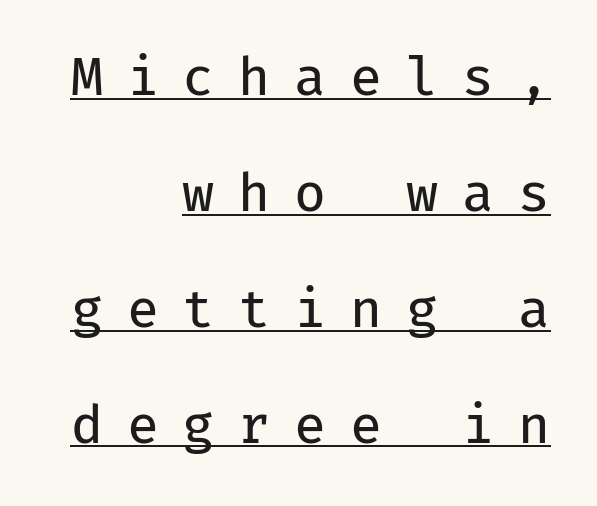
{"serif": "no", "italic": "no", "bold": "no", "weight": "regular", "width": "normal", "stroke_contrast": "low", "x_height": "medium", "monospaced": "yes", "underline": "yes", "align": "right", "line_spacing": "loose", "line_spacing_ratio": 2.23, "letter_spacing": "wide", "letter_spacing_em": 0.46, "glyph_px": 52}
